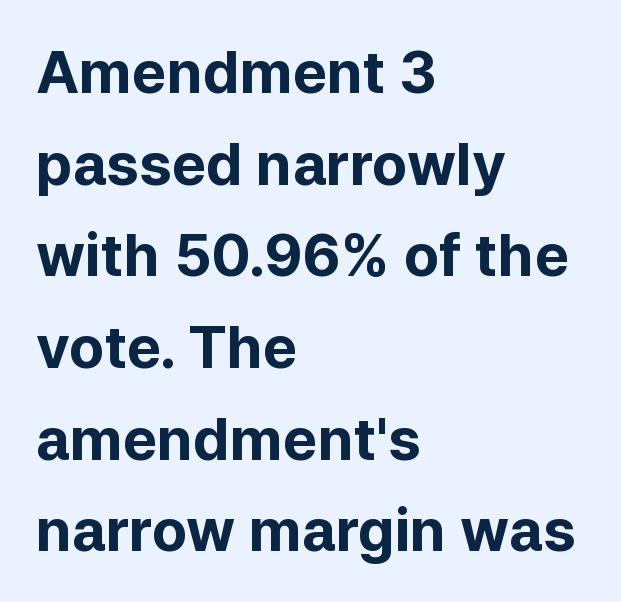
{"serif": "no", "italic": "no", "bold": "yes", "weight": "bold", "width": "normal", "stroke_contrast": "low", "x_height": "medium", "monospaced": "no", "underline": "no", "align": "left", "line_spacing": "normal", "line_spacing_ratio": 1.58, "letter_spacing": "normal", "letter_spacing_em": 0.0, "glyph_px": 58}
